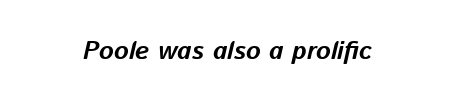
{"italic": "yes", "lean": "right", "slant_degrees": 13, "bold": "yes", "underline": "no", "letter_spacing": "normal", "letter_spacing_em": 0.0, "glyph_px": 25}
